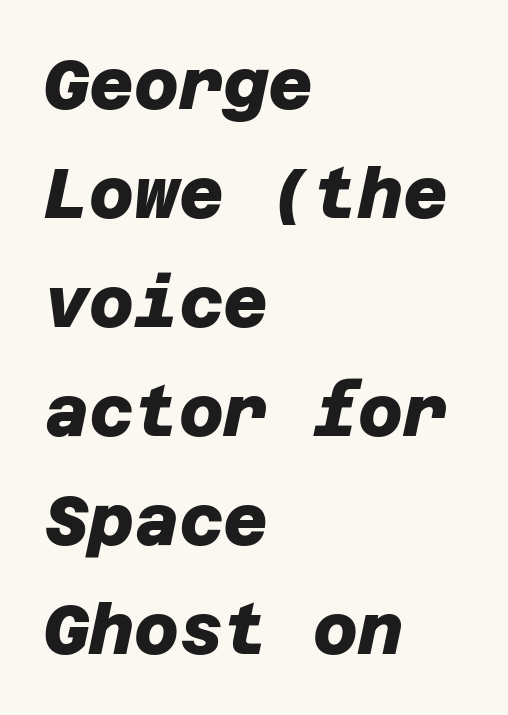
The image shows 69 px heavy sans-serif type; set left-aligned, normal line spacing (1.58x), normal letter spacing, not underlined; low stroke contrast and a large x-height.
